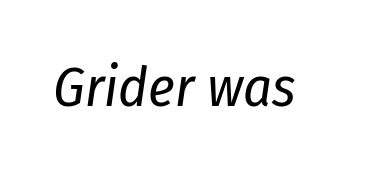
Q: Is the text bold? A: No.
Q: Is the text italic (slanted)? A: Yes, it leans right by about 8 degrees.
Q: Is the text underlined? A: No.
Q: Is the spacing between letters normal or unusually wide? A: Normal.
Q: Width (condensed, normal, or wide)? A: Condensed.
Q: Stroke contrast? A: Low.
Q: x-height? A: Medium.
Q: Monospaced? A: No.
